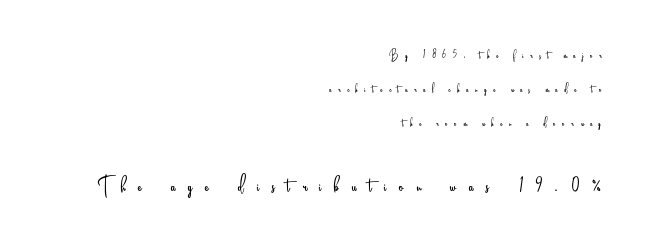
Weight: in the light-to-regular range. Plain, unruled lines of type. Honestly, the letter spacing is so wide it's the main thing you notice. The space between consecutive lines is lavish.
